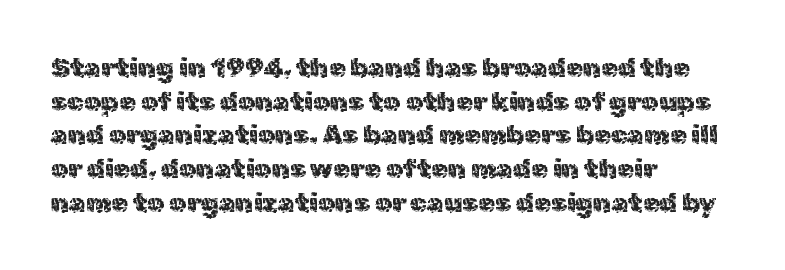
This is the regular roman posture of the typeface. Does extra space separate the letters? No, they use regular spacing. One-word summary of the alignment: left. How would I describe the line gaps? Plain and ordinary.
